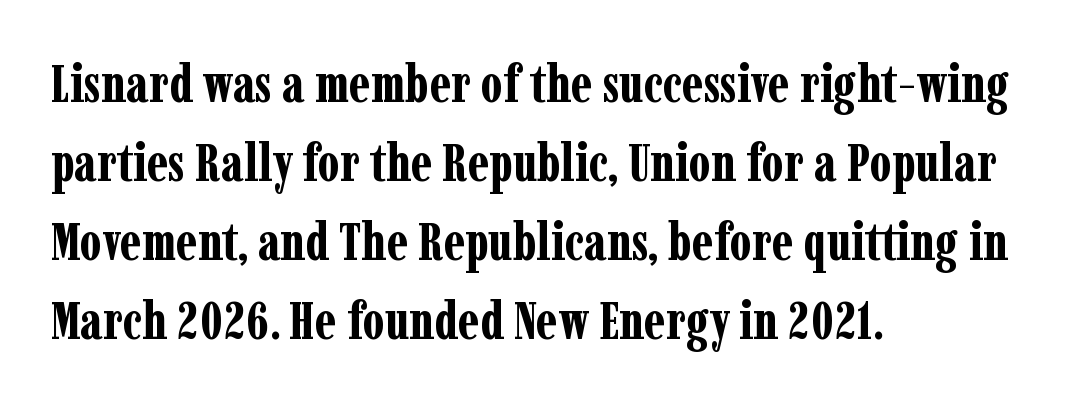
{"serif": "yes", "italic": "no", "bold": "yes", "weight": "bold", "width": "condensed", "stroke_contrast": "low", "x_height": "medium", "monospaced": "no", "underline": "no", "align": "left", "line_spacing": "normal", "line_spacing_ratio": 1.49, "letter_spacing": "normal", "letter_spacing_em": 0.0, "glyph_px": 53}
